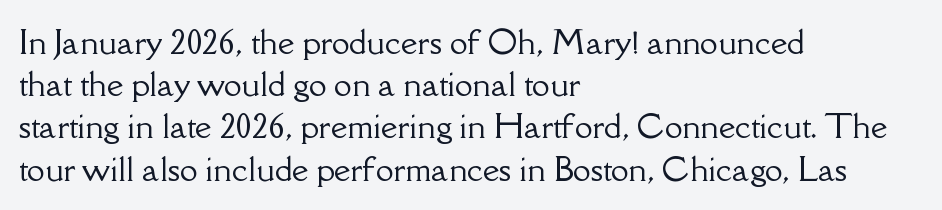
{"serif": "yes", "italic": "no", "width": "normal", "stroke_contrast": "low", "x_height": "small", "monospaced": "no", "underline": "no", "align": "left", "line_spacing": "normal", "line_spacing_ratio": 1.32, "letter_spacing": "normal", "letter_spacing_em": 0.0, "glyph_px": 32}
